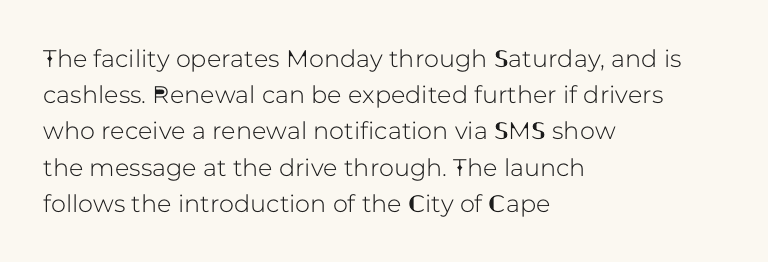
{"italic": "no", "underline": "no", "align": "left", "line_spacing": "normal", "line_spacing_ratio": 1.51, "letter_spacing": "normal", "letter_spacing_em": 0.0, "glyph_px": 24}
